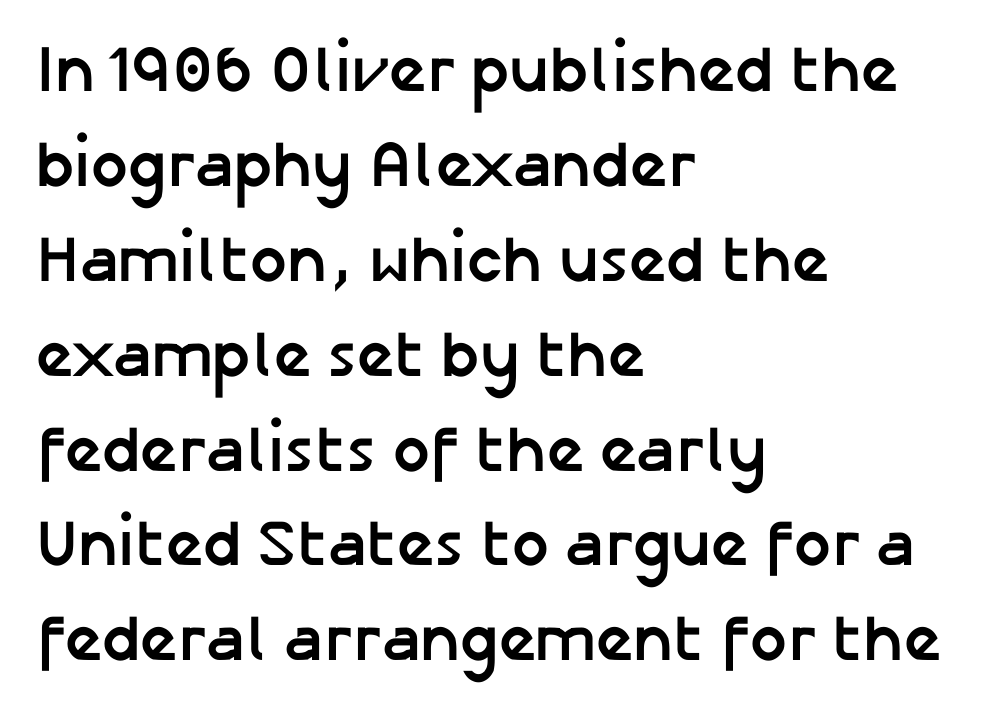
{"serif": "no", "italic": "no", "bold": "yes", "weight": "semibold", "width": "normal", "stroke_contrast": "low", "x_height": "medium", "monospaced": "no", "underline": "no", "align": "left", "line_spacing": "normal", "line_spacing_ratio": 1.46, "letter_spacing": "normal", "letter_spacing_em": 0.0, "glyph_px": 65}
